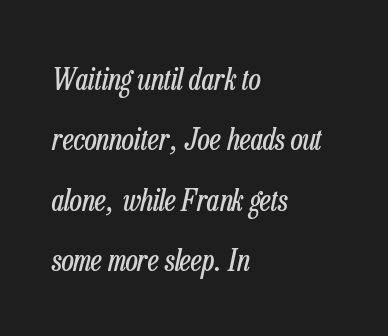
The image shows 30 px regular-weight, condensed type, italic (leaning right); set left-aligned, loose line spacing (2.01x), normal letter spacing, not underlined; low stroke contrast and a medium x-height.
